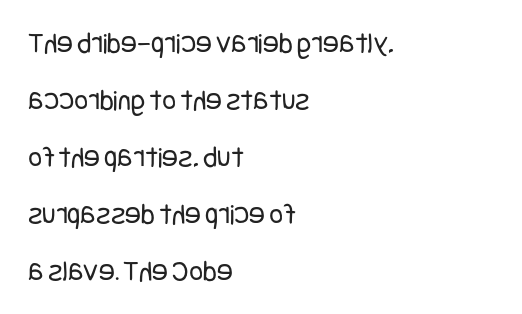
Do the letters lean? They stand straight. This is sans-serif lettering, the kind often seen on screens and signage. Vertically, the passage feels expansive, rows floating well apart. Each word holds together tightly as a unit, with standard inter-letter gaps. Plain, unruled lines of type. The strokes carry an ordinary text weight at most.
